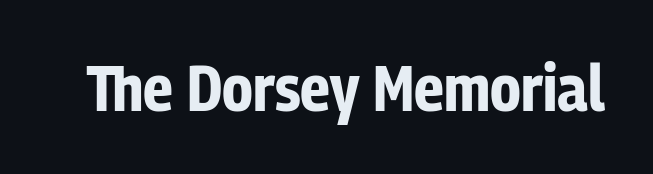
{"serif": "no", "italic": "no", "bold": "yes", "weight": "bold", "width": "condensed", "stroke_contrast": "low", "x_height": "medium", "monospaced": "no", "underline": "no", "letter_spacing": "normal", "letter_spacing_em": 0.0, "glyph_px": 65}
